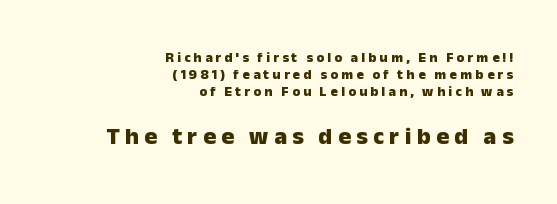
Q: Is the text bold? A: Yes.
Q: Is the text italic (slanted)? A: No, it is upright.
Q: Is the text underlined? A: No.
Q: How is the paragraph aligned? A: Right-aligned.
Q: Is the spacing between letters normal or unusually wide? A: Unusually wide.
Q: Which block of text is set in a larger size, the first (top) or the second (bottom)? A: The second (bottom) one.
